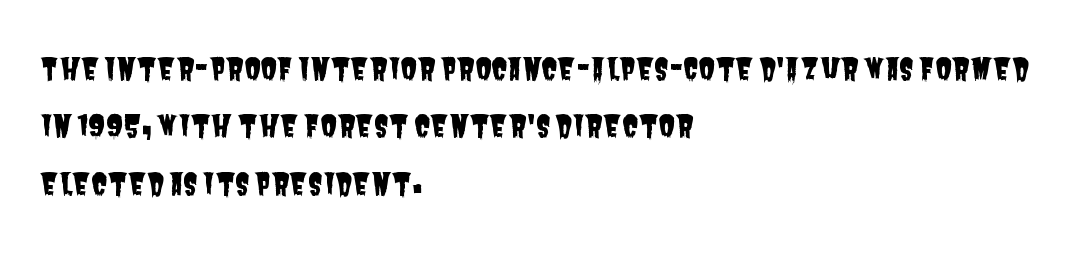
{"serif": "no", "width": "condensed", "stroke_contrast": "low", "x_height": "large", "monospaced": "no", "underline": "no", "align": "left", "line_spacing": "loose", "line_spacing_ratio": 1.91, "letter_spacing": "normal", "letter_spacing_em": 0.0, "glyph_px": 30}
